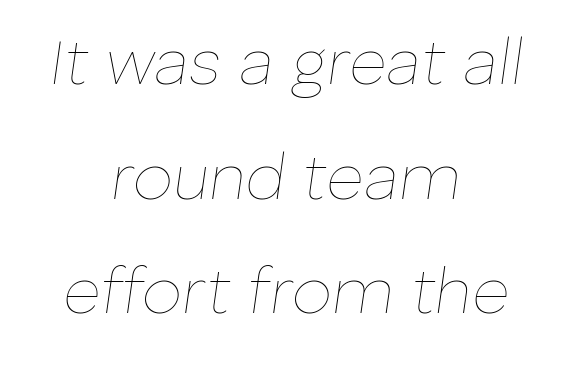
The image shows 64 px thin type, italic (leaning right); set centered, line spacing 1.79x, normal letter spacing, not underlined; low stroke contrast and a medium x-height.
